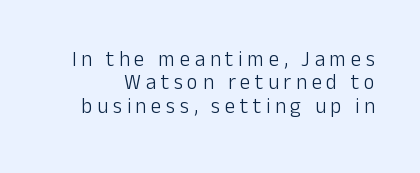
Q: Is the text bold? A: No.
Q: Is the text italic (slanted)? A: No, it is upright.
Q: Is the text underlined? A: No.
Q: Is the spacing between letters normal or unusually wide? A: Unusually wide.
Q: Is the spacing between lines tight, normal or loose? A: Tight.
